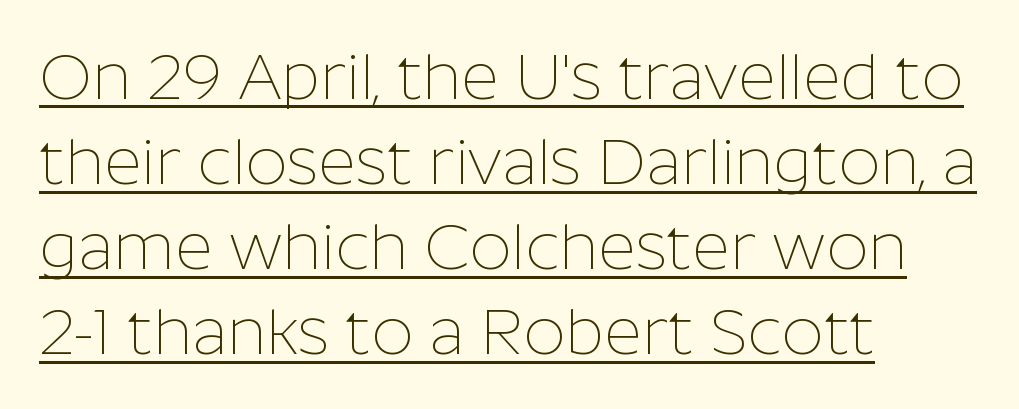
Q: Is the text bold? A: No.
Q: Is the text italic (slanted)? A: No, it is upright.
Q: Is the typeface a serif or a sans-serif typeface? A: Sans-serif.
Q: Is the text underlined? A: Yes.
Q: How is the paragraph aligned? A: Left-aligned.
Q: Is the spacing between letters normal or unusually wide? A: Normal.
Q: Is the spacing between lines tight, normal or loose? A: Normal.
Q: Width (condensed, normal, or wide)? A: Normal.
Q: Stroke contrast? A: Low.
Q: x-height? A: Medium.
Q: Monospaced? A: No.
